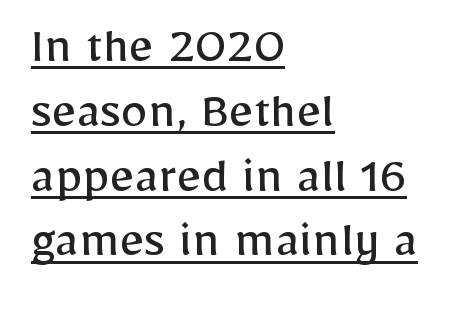
Grotesque or geometric, the face here clearly has no serifs. The rendering anchors every line to the left-hand side. Default kerning and tracking; the words read as compact shapes. Is there an underline? Yes — a line sits under the letters.
